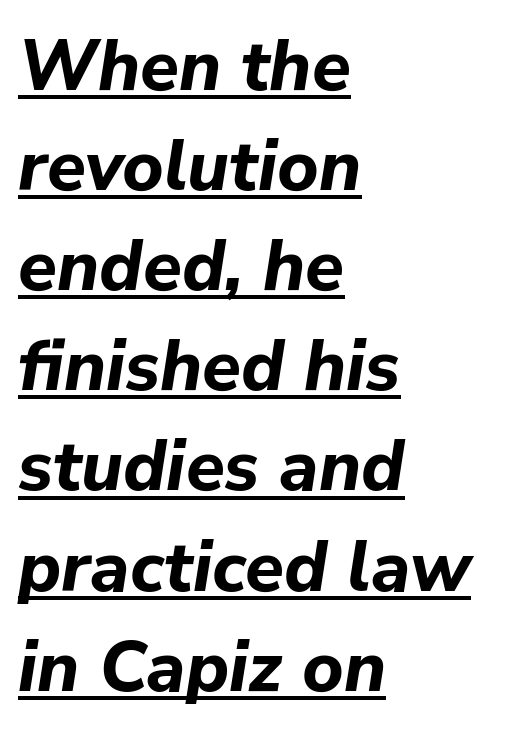
{"italic": "yes", "lean": "right", "slant_degrees": 9, "bold": "yes", "weight": "bold", "width": "normal", "stroke_contrast": "low", "x_height": "medium", "monospaced": "no", "underline": "yes", "align": "left", "line_spacing": "normal", "line_spacing_ratio": 1.41, "letter_spacing": "normal", "letter_spacing_em": 0.0, "glyph_px": 71}
